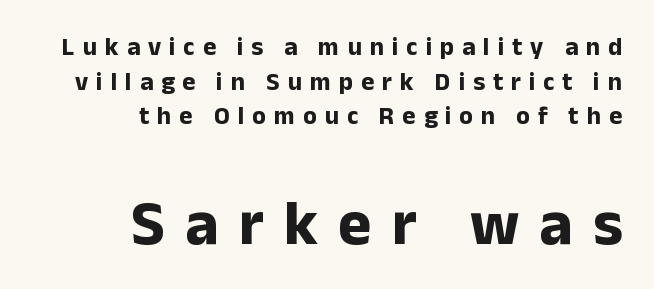
The image shows 63 px bold sans-serif type, upright; set right-aligned, normal line spacing (1.39x), unusually wide letter spacing (+0.32 em), not underlined; the second (bottom) block is 2.52x larger; low stroke contrast and a medium x-height.
